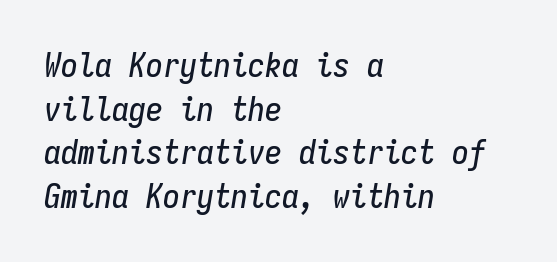
Has an underline been added? It has not. Horizontal bands of white between lines are of average thickness. In CSS terms this would be text-align: left. Default kerning and tracking; the words read as compact shapes. The face used here is monospaced, like something from a code editor.
